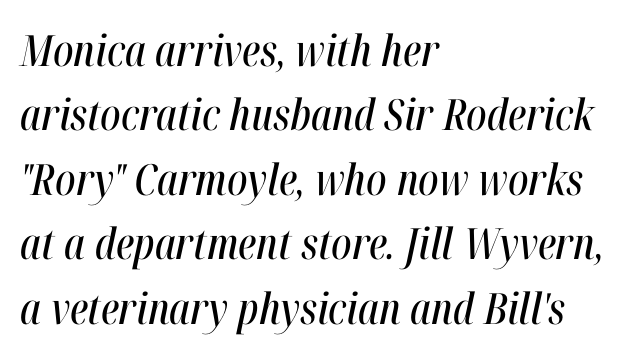
The image shows 43 px condensed type, italic (leaning right); set left-aligned, normal line spacing (1.5x), normal letter spacing, not underlined; high stroke contrast and a medium x-height.
